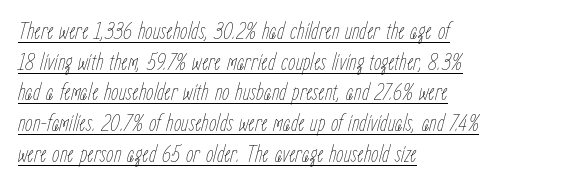
Q: Is the text bold? A: No.
Q: Is the text italic (slanted)? A: Yes, it leans right by about 15 degrees.
Q: Is the text underlined? A: Yes.
Q: How is the paragraph aligned? A: Left-aligned.
Q: Is the spacing between letters normal or unusually wide? A: Normal.
Q: Is the spacing between lines tight, normal or loose? A: Normal.
